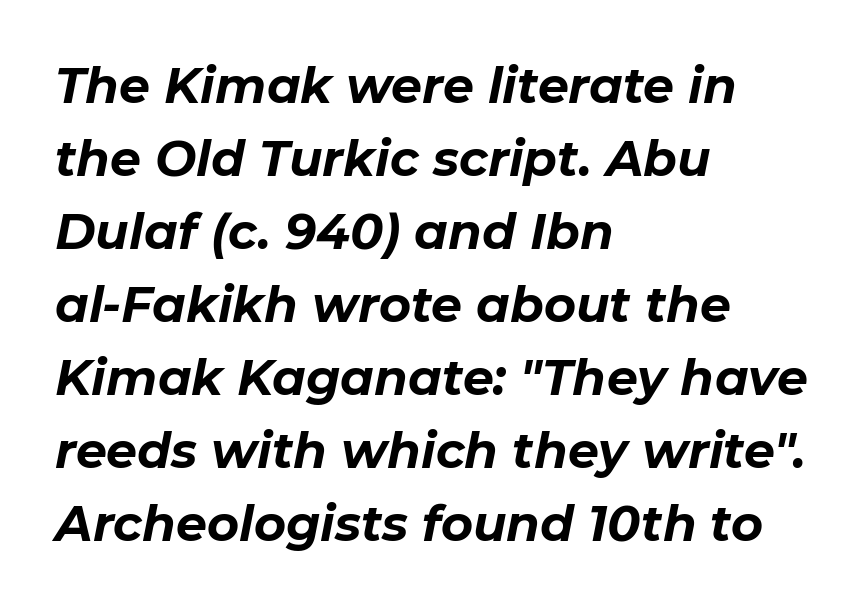
Q: Is the text bold? A: Yes.
Q: Is the text italic (slanted)? A: Yes, it leans right by about 11 degrees.
Q: Is the text underlined? A: No.
Q: How is the paragraph aligned? A: Left-aligned.
Q: Is the spacing between letters normal or unusually wide? A: Normal.
Q: Is the spacing between lines tight, normal or loose? A: Normal.
Q: Width (condensed, normal, or wide)? A: Normal.
Q: Stroke contrast? A: Low.
Q: x-height? A: Medium.
Q: Monospaced? A: No.
